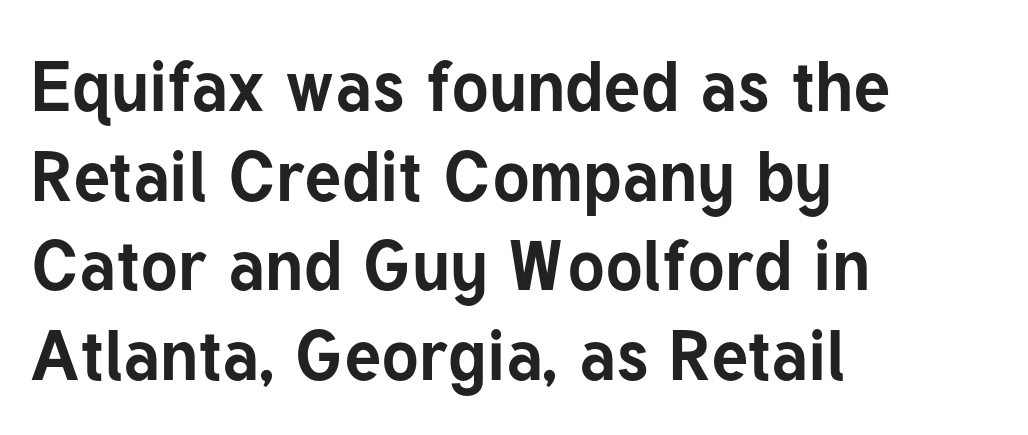
Q: Is the text bold? A: Yes.
Q: Is the text italic (slanted)? A: No, it is upright.
Q: Is the typeface a serif or a sans-serif typeface? A: Sans-serif.
Q: Is the text underlined? A: No.
Q: How is the paragraph aligned? A: Left-aligned.
Q: Is the spacing between letters normal or unusually wide? A: Normal.
Q: Is the spacing between lines tight, normal or loose? A: Normal.
Q: Width (condensed, normal, or wide)? A: Normal.
Q: Stroke contrast? A: Low.
Q: x-height? A: Medium.
Q: Monospaced? A: No.
